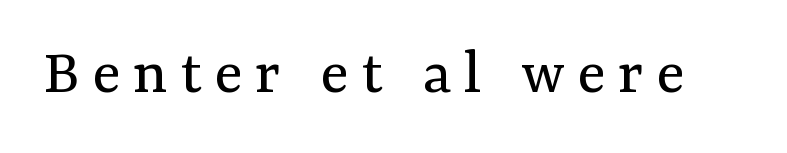
{"serif": "yes", "italic": "no", "bold": "no", "weight": "regular", "width": "normal", "stroke_contrast": "medium", "x_height": "medium", "monospaced": "no", "underline": "no", "glyph_px": 66}
